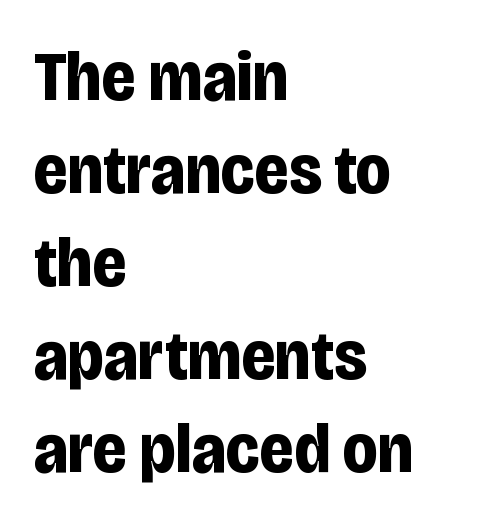
Q: Is the text bold? A: Yes.
Q: Is the text italic (slanted)? A: No, it is upright.
Q: Is the typeface a serif or a sans-serif typeface? A: Sans-serif.
Q: Is the text underlined? A: No.
Q: How is the paragraph aligned? A: Left-aligned.
Q: Is the spacing between letters normal or unusually wide? A: Normal.
Q: Is the spacing between lines tight, normal or loose? A: Normal.
Q: Width (condensed, normal, or wide)? A: Condensed.
Q: Stroke contrast? A: Low.
Q: x-height? A: Large.
Q: Monospaced? A: No.
